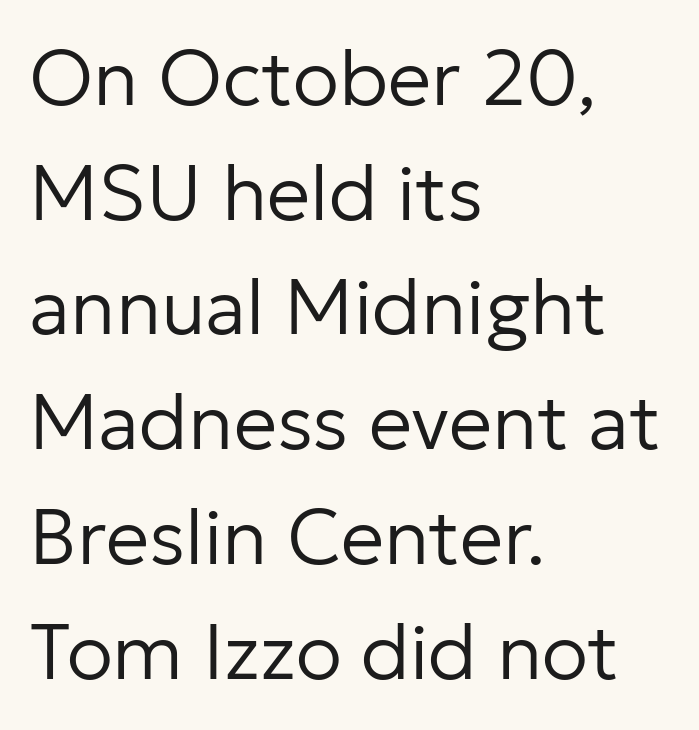
Q: Is the text bold? A: No.
Q: Is the text italic (slanted)? A: No, it is upright.
Q: Is the typeface a serif or a sans-serif typeface? A: Sans-serif.
Q: Is the text underlined? A: No.
Q: How is the paragraph aligned? A: Left-aligned.
Q: Is the spacing between letters normal or unusually wide? A: Normal.
Q: Is the spacing between lines tight, normal or loose? A: Normal.
Q: Width (condensed, normal, or wide)? A: Normal.
Q: Stroke contrast? A: Low.
Q: x-height? A: Medium.
Q: Monospaced? A: No.
